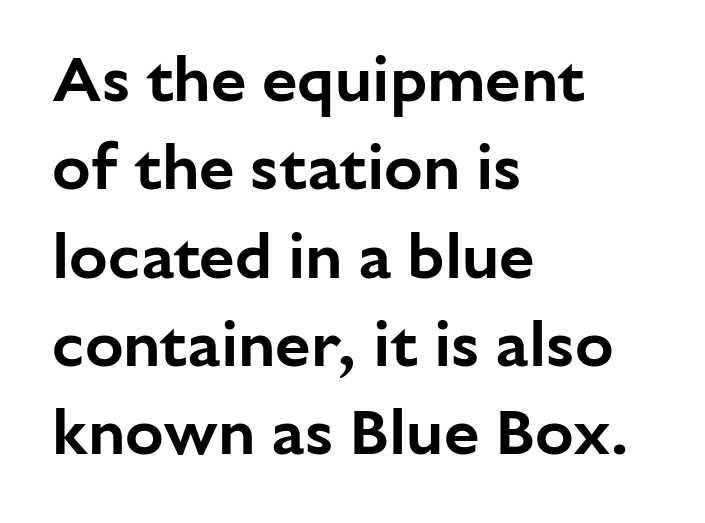
Tracking value appears to be zero — textbook default spacing. Has an underline been added? It has not. These lines were composed using upright roman letters. The compositor pushed each line to the left boundary.
